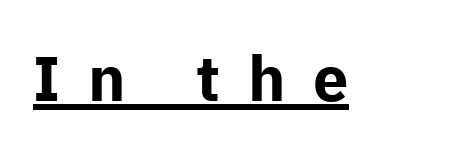
Nothing sits at the stroke ends, so this counts as sans-serif. The passage shown is emphatically bold. The typography opts for an upright posture over an oblique one. Students, note that the glyphs here are deliberately spaced far apart. Do the characters align in a grid? No, the font is proportional.
